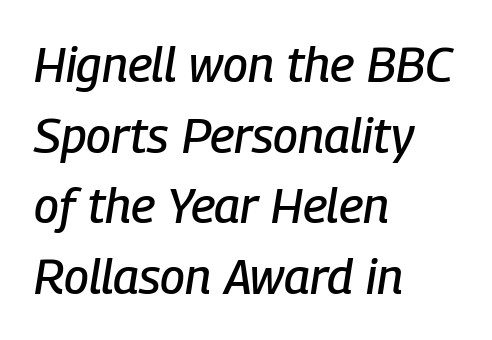
{"italic": "yes", "lean": "right", "slant_degrees": 9, "width": "condensed", "stroke_contrast": "low", "x_height": "medium", "monospaced": "no", "underline": "no", "align": "left", "line_spacing": "normal", "line_spacing_ratio": 1.44, "letter_spacing": "normal", "letter_spacing_em": 0.0, "glyph_px": 49}
